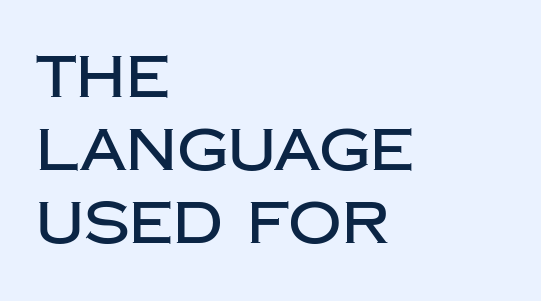
This sample uses plain, unmodified letter spacing. These lines are rendered in a variable-pitch font. The lettering stays uniformly vertical, giving the passage a roman look. Serif or sans? Sans — the stroke terminals are bare.
